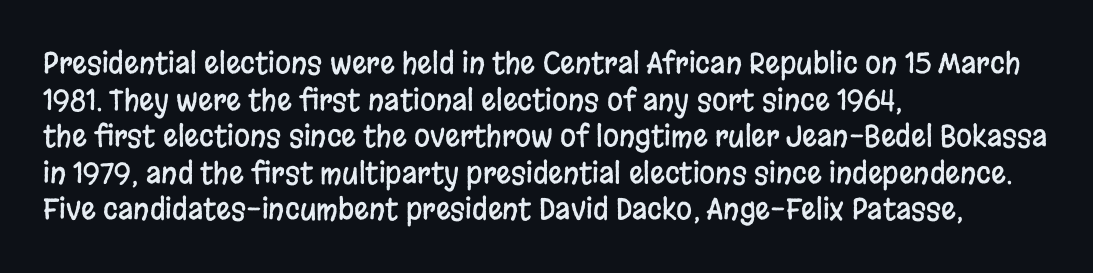
Q: Is the text italic (slanted)? A: No, it is upright.
Q: Is the typeface a serif or a sans-serif typeface? A: Sans-serif.
Q: Is the text underlined? A: No.
Q: How is the paragraph aligned? A: Left-aligned.
Q: Is the spacing between letters normal or unusually wide? A: Normal.
Q: Is the spacing between lines tight, normal or loose? A: Normal.
Q: Width (condensed, normal, or wide)? A: Condensed.
Q: Stroke contrast? A: Low.
Q: x-height? A: Large.
Q: Monospaced? A: No.
